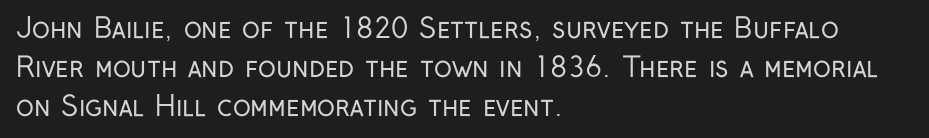
The image shows 27 px text type, upright; set left-aligned, normal line spacing (1.44x), normal letter spacing, not underlined.
